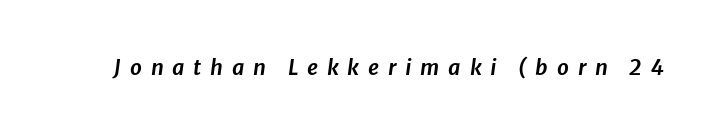
Nobody drew a line under any word here. Observe the lean: these are italic letterforms. In terms of letterspacing, this is a distinctly airy, spread setting.
